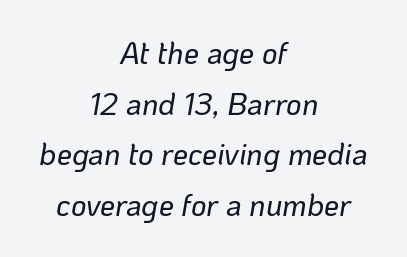
The image shows 30 px text type, italic (leaning right); set centered, normal line spacing (1.69x), normal letter spacing, not underlined; low stroke contrast and a medium x-height.
